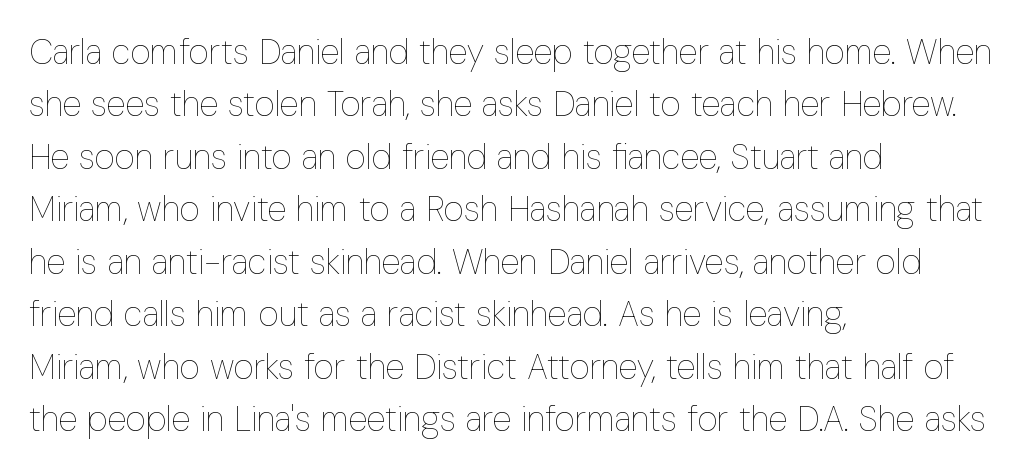
The image shows 35 px thin, condensed type, upright; set left-aligned, normal line spacing (1.5x), normal letter spacing, not underlined; low stroke contrast and a medium x-height.
